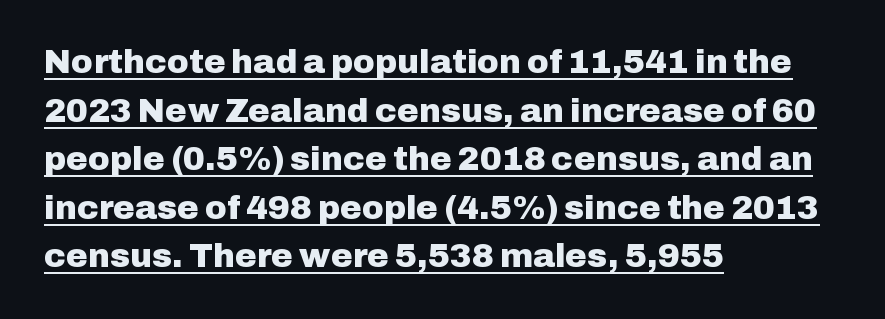
Think of a printed novel: that variable character pitch is what you see here. The lines in this sample share a left origin and differ only in where they stop. You can tell it's not italic because the verticals are truly vertical. Thick stems and heavy bowls — unmistakably bold. Leading matches the norm, producing a regular column.
